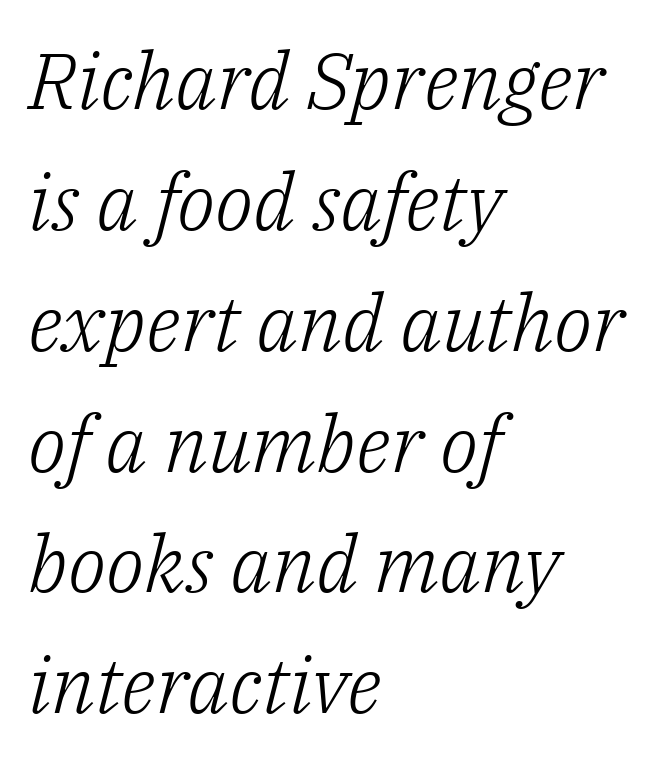
The image shows 79 px light serif type, italic (leaning right); set left-aligned, normal line spacing (1.53x), normal letter spacing, not underlined; low stroke contrast and a medium x-height.
